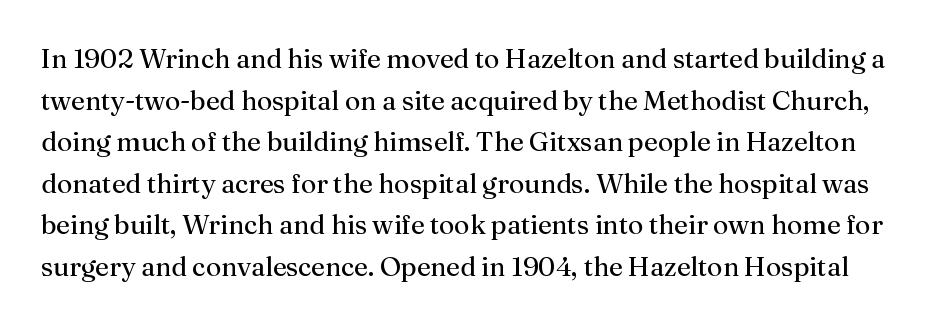
{"italic": "no", "bold": "no", "underline": "no", "line_spacing": "normal", "line_spacing_ratio": 1.54, "letter_spacing": "normal", "letter_spacing_em": 0.0, "glyph_px": 27}
